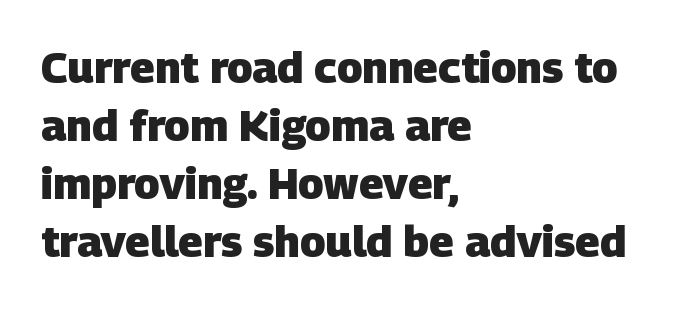
{"serif": "no", "bold": "yes", "weight": "heavy", "width": "normal", "stroke_contrast": "low", "x_height": "large", "monospaced": "no", "underline": "no", "align": "left", "line_spacing": "normal", "line_spacing_ratio": 1.35, "letter_spacing": "normal", "letter_spacing_em": 0.0, "glyph_px": 43}
